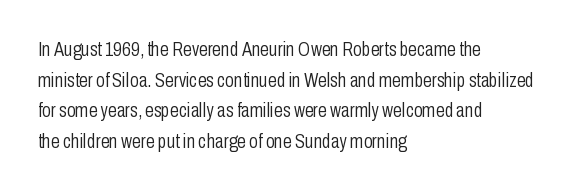
If you drew a line through each stem, it would be perfectly vertical. Students, observe: this is what conventionally led text looks like. Alignment: flush left. Decoration check: the copy has no underline.
